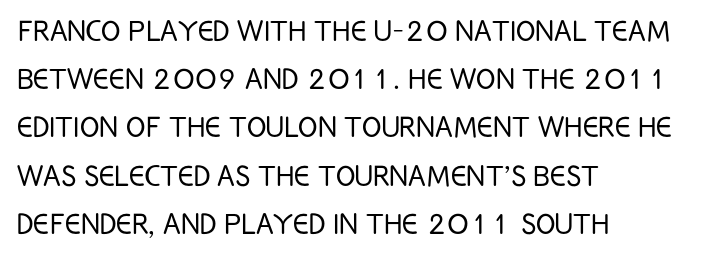
The letters advance in unequal steps, a hallmark of proportional type. Leftover space on each line is placed entirely after the last word. Check where the strokes stop: nothing finishes them off — pure sans. In terms of leading, this rendering sits right in the middle.
